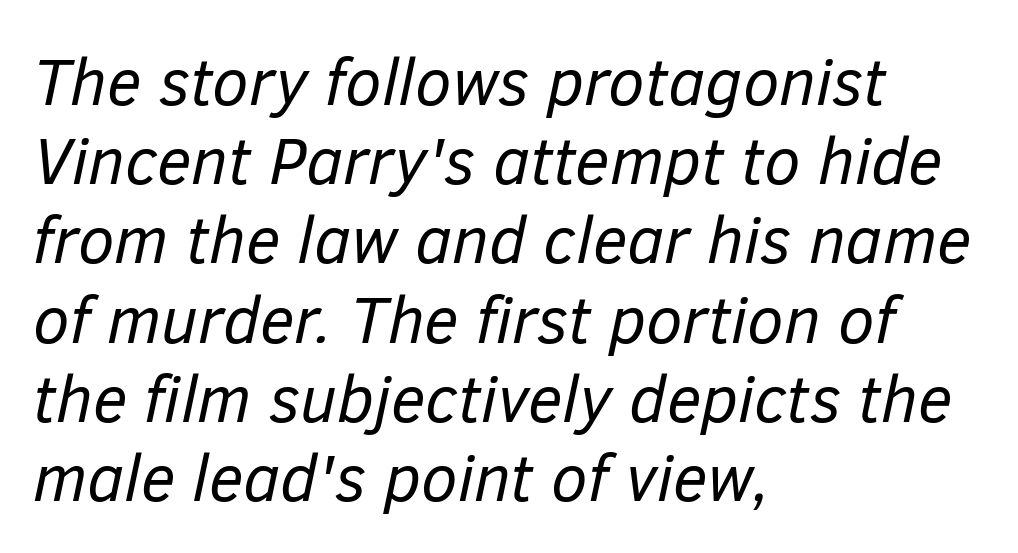
Q: Is the text bold? A: No.
Q: Is the text italic (slanted)? A: Yes, it leans right by about 12 degrees.
Q: Is the text underlined? A: No.
Q: How is the paragraph aligned? A: Left-aligned.
Q: Is the spacing between letters normal or unusually wide? A: Normal.
Q: Width (condensed, normal, or wide)? A: Normal.
Q: Stroke contrast? A: Low.
Q: x-height? A: Medium.
Q: Monospaced? A: No.
